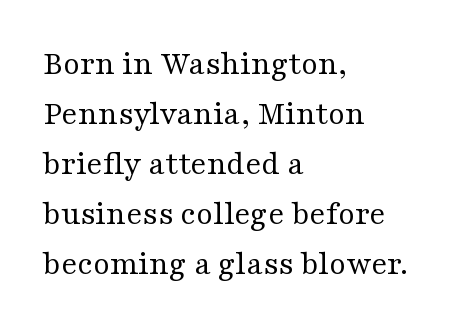
{"serif": "yes", "italic": "no", "bold": "no", "weight": "regular", "width": "wide", "stroke_contrast": "medium", "x_height": "medium", "monospaced": "no", "underline": "no", "align": "left", "line_spacing": "normal", "line_spacing_ratio": 1.47, "letter_spacing": "normal", "letter_spacing_em": 0.0, "glyph_px": 34}
